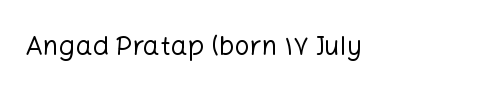
{"italic": "no", "bold": "no", "underline": "no", "letter_spacing": "normal", "letter_spacing_em": 0.0, "glyph_px": 27}
